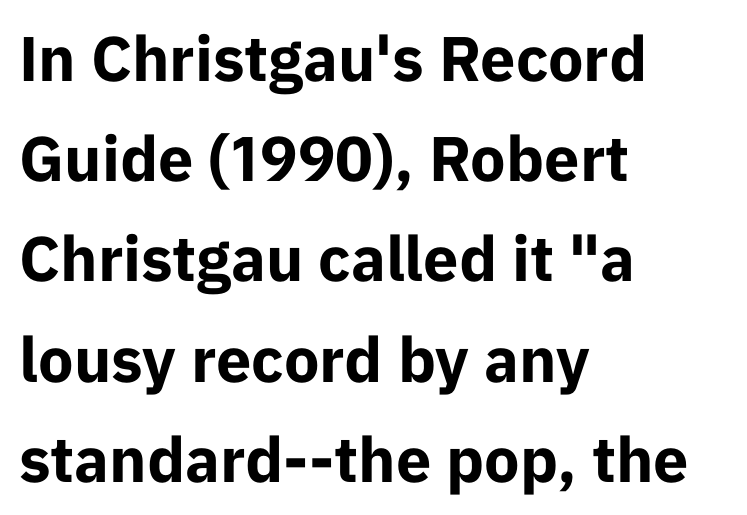
Q: Is the text bold? A: Yes.
Q: Is the text italic (slanted)? A: No, it is upright.
Q: Is the typeface a serif or a sans-serif typeface? A: Sans-serif.
Q: Is the text underlined? A: No.
Q: How is the paragraph aligned? A: Left-aligned.
Q: Is the spacing between letters normal or unusually wide? A: Normal.
Q: Is the spacing between lines tight, normal or loose? A: Normal.
Q: Width (condensed, normal, or wide)? A: Normal.
Q: Stroke contrast? A: Low.
Q: x-height? A: Medium.
Q: Monospaced? A: No.
